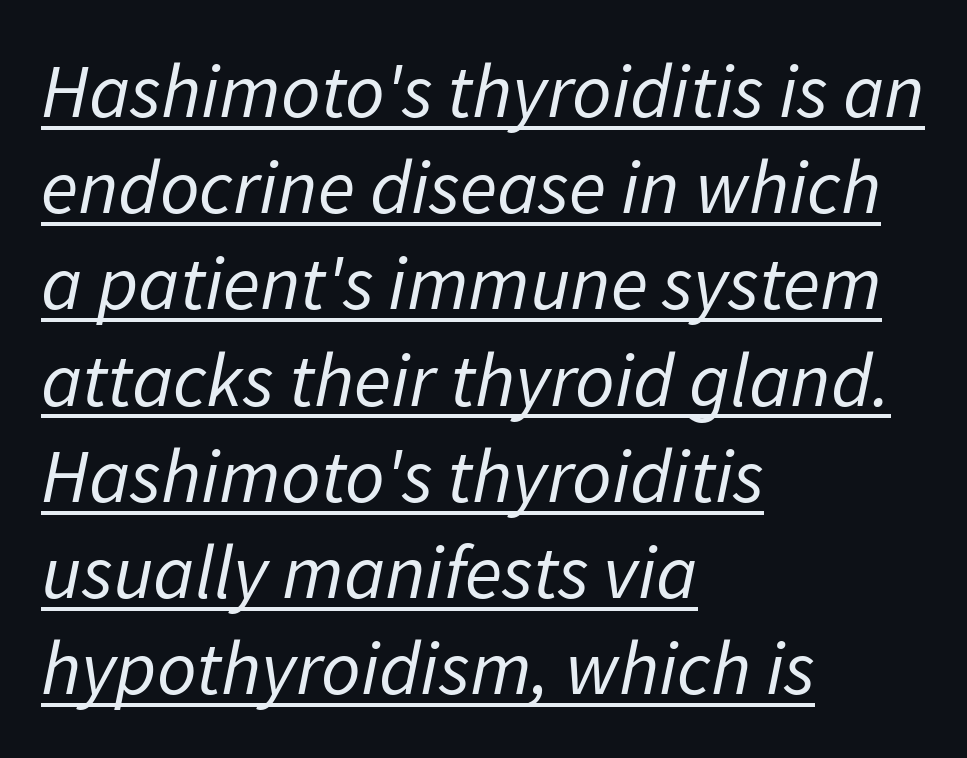
{"italic": "yes", "lean": "right", "slant_degrees": 11, "bold": "no", "weight": "regular", "width": "normal", "stroke_contrast": "low", "x_height": "medium", "monospaced": "no", "underline": "yes", "align": "left", "line_spacing": "normal", "line_spacing_ratio": 1.25, "letter_spacing": "normal", "letter_spacing_em": 0.0, "glyph_px": 77}
